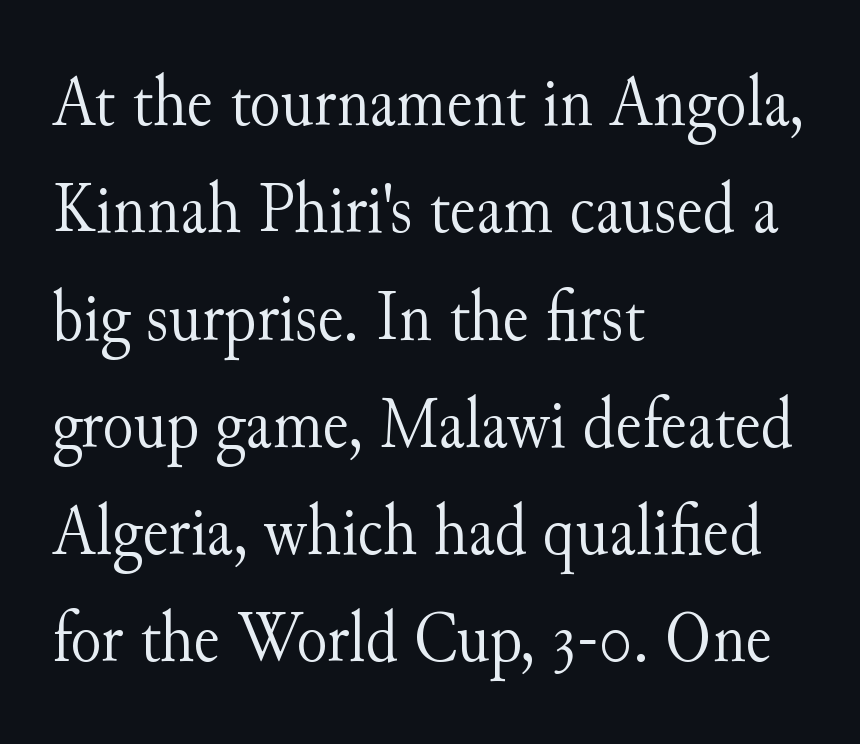
Q: Is the text bold? A: No.
Q: Is the text italic (slanted)? A: No, it is upright.
Q: Is the typeface a serif or a sans-serif typeface? A: Serif.
Q: Is the text underlined? A: No.
Q: How is the paragraph aligned? A: Left-aligned.
Q: Is the spacing between letters normal or unusually wide? A: Normal.
Q: Is the spacing between lines tight, normal or loose? A: Normal.
Q: Width (condensed, normal, or wide)? A: Normal.
Q: Stroke contrast? A: Medium.
Q: x-height? A: Small.
Q: Monospaced? A: No.
